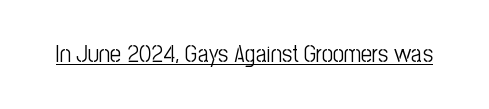
{"italic": "no", "bold": "no", "underline": "yes", "letter_spacing": "normal", "letter_spacing_em": 0.0, "glyph_px": 24}
